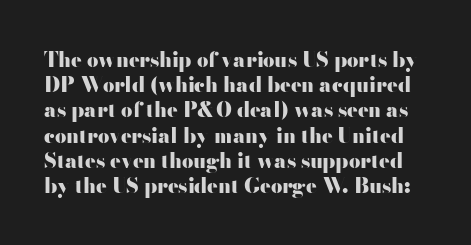
{"italic": "no", "bold": "yes", "underline": "no", "line_spacing": "normal", "line_spacing_ratio": 1.26, "letter_spacing": "normal", "letter_spacing_em": 0.0, "glyph_px": 20}
